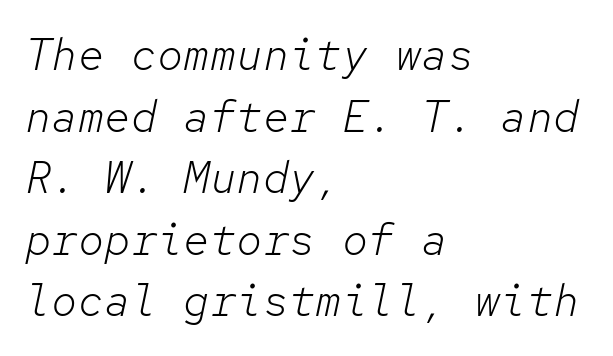
The image shows 44 px light type, italic (leaning right), monospaced; set left-aligned, normal line spacing (1.4x), normal letter spacing, not underlined; low stroke contrast and a medium x-height.
